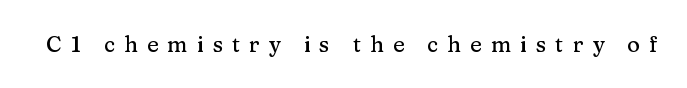
Every character sits straight up, as roman type does. Words float on clear page, feet unadorned. Characters follow at a spacing far wider than the type designer built in.
